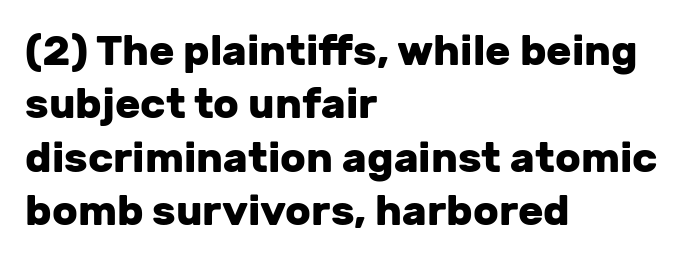
Q: Is the text bold? A: Yes.
Q: Is the text italic (slanted)? A: No, it is upright.
Q: Is the typeface a serif or a sans-serif typeface? A: Sans-serif.
Q: Is the text underlined? A: No.
Q: How is the paragraph aligned? A: Left-aligned.
Q: Is the spacing between letters normal or unusually wide? A: Normal.
Q: Is the spacing between lines tight, normal or loose? A: Normal.
Q: Width (condensed, normal, or wide)? A: Normal.
Q: Stroke contrast? A: Low.
Q: x-height? A: Medium.
Q: Monospaced? A: No.
